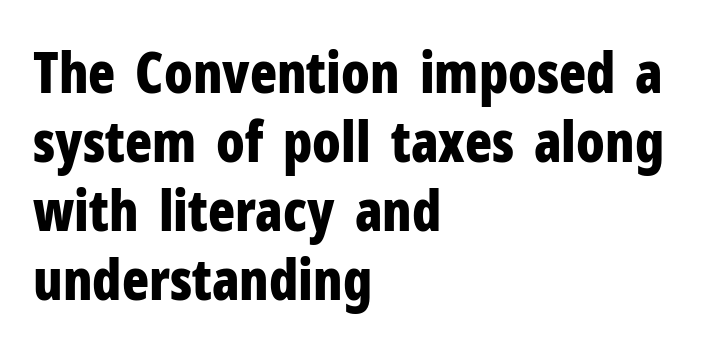
The letters advance in unequal steps, a hallmark of proportional type. The rendering shows plain stroke endings on the letterforms — a sans-serif design. The paragraph has a hard left edge and a soft right edge. Every stem runs plumb, perpendicular to the baseline. Just letters on the line, the space beneath them empty. Nothing unusual about the tracking: characters are spaced as the font intends.
